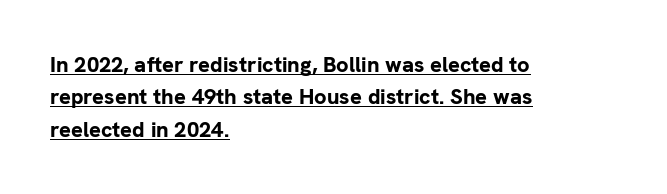
Q: Is the text bold? A: Yes.
Q: Is the text italic (slanted)? A: No, it is upright.
Q: Is the text underlined? A: Yes.
Q: How is the paragraph aligned? A: Left-aligned.
Q: Is the spacing between letters normal or unusually wide? A: Normal.
Q: Is the spacing between lines tight, normal or loose? A: Normal.
